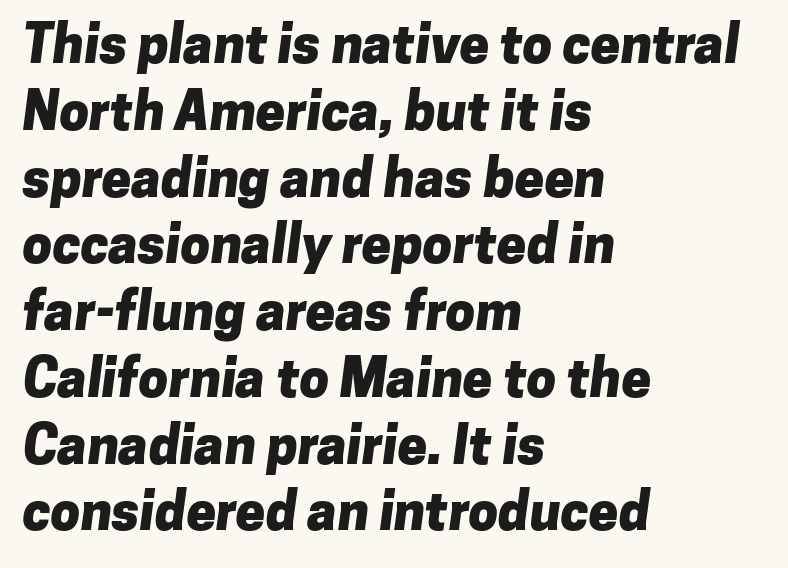
The image shows 53 px heavy sans-serif type; set left-aligned, normal line spacing (1.26x), normal letter spacing, not underlined; low stroke contrast and a medium x-height.
